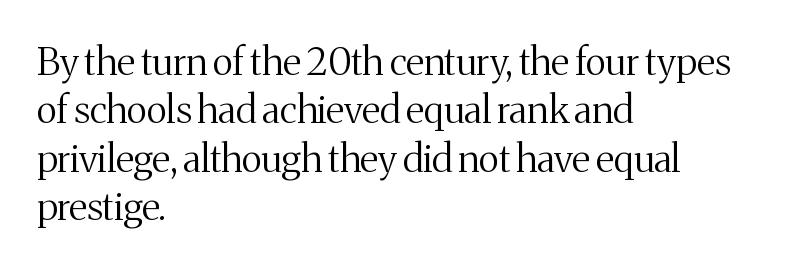
Line beginnings align vertically; line endings do not. Posture: upright roman. Descenders are the only things crossing below the line. The horizontal fit of the characters is conventional and even.
